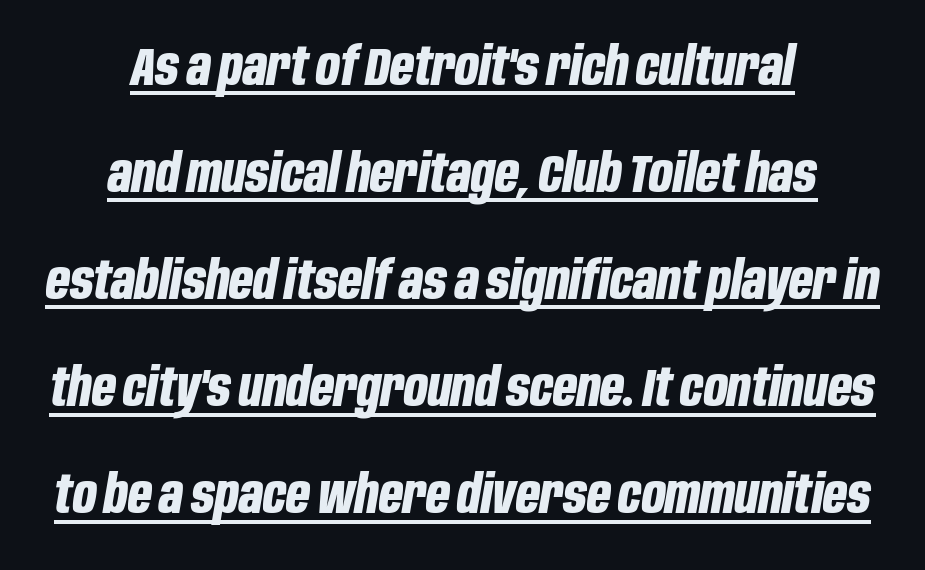
{"italic": "yes", "lean": "right", "slant_degrees": 10, "bold": "yes", "weight": "bold", "width": "condensed", "stroke_contrast": "low", "x_height": "large", "monospaced": "no", "underline": "yes", "align": "center", "line_spacing": "loose", "line_spacing_ratio": 2.06, "letter_spacing": "normal", "letter_spacing_em": 0.0, "glyph_px": 52}
